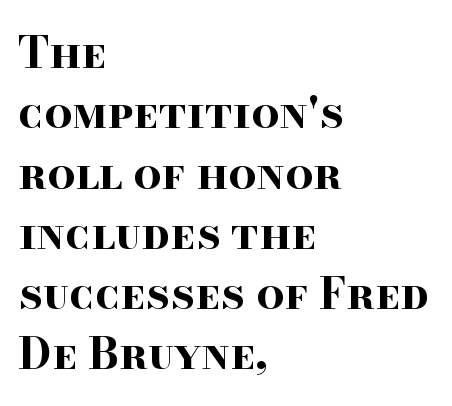
Each line starts at the same left margin while the right side varies. How heavy is the stroke? Heavy — this is a bold. Tall strokes in this sample are plumb rather than angled. Caption: standard tracking, unaltered.
